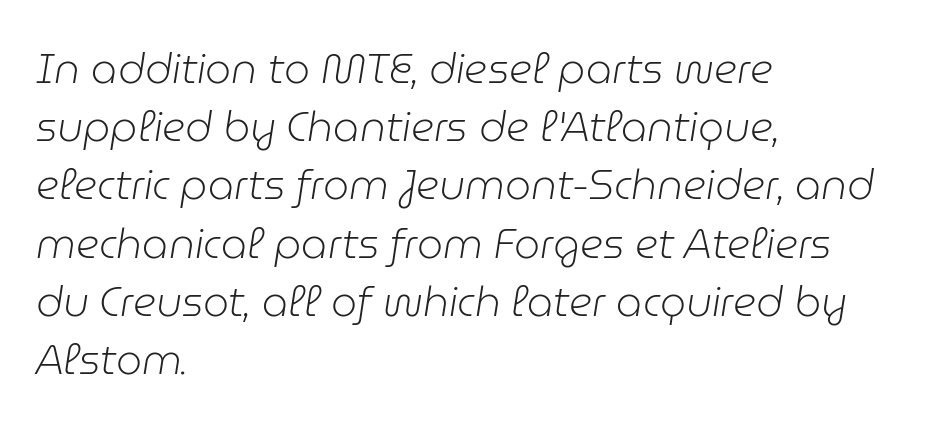
The image shows 41 px light type, italic (leaning right); set left-aligned, normal line spacing (1.42x), normal letter spacing, not underlined; low stroke contrast and a medium x-height.
